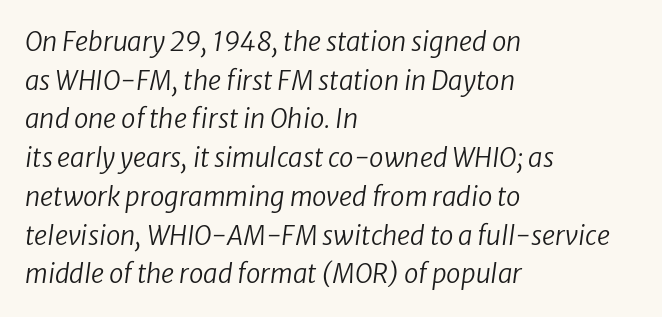
The passage shown stacks its lines at a standard gap. Underline: absent. The typesetter chose a ragged-right arrangement here. Weight class: somewhere from thin through regular.
